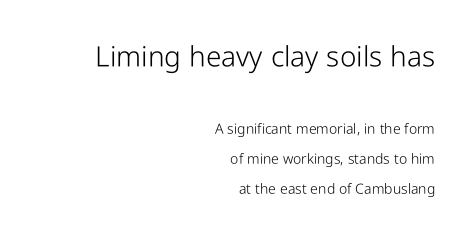
{"serif": "no", "italic": "no", "bold": "no", "weight": "light", "width": "condensed", "stroke_contrast": "low", "x_height": "medium", "monospaced": "no", "underline": "no", "align": "right", "line_spacing": "loose", "line_spacing_ratio": 2.11, "letter_spacing": "normal", "letter_spacing_em": 0.0, "larger_block": "first", "size_ratio": 2.0, "glyph_px": 28}
